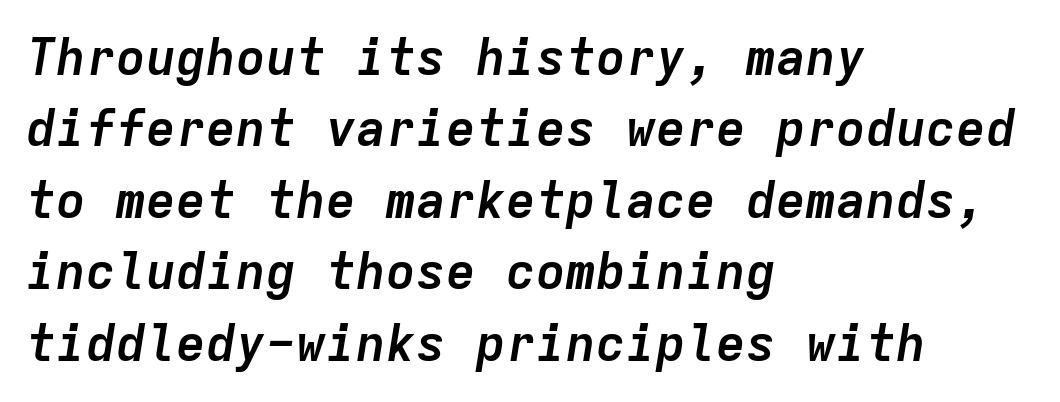
Q: Is the text bold? A: Yes.
Q: Is the text italic (slanted)? A: Yes, it leans right by about 9 degrees.
Q: Is the text underlined? A: No.
Q: How is the paragraph aligned? A: Left-aligned.
Q: Is the spacing between letters normal or unusually wide? A: Normal.
Q: Is the spacing between lines tight, normal or loose? A: Normal.
Q: Width (condensed, normal, or wide)? A: Normal.
Q: Stroke contrast? A: Low.
Q: x-height? A: Medium.
Q: Monospaced? A: Yes.
